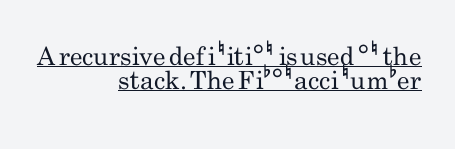
{"italic": "no", "bold": "no", "underline": "yes", "align": "right", "line_spacing": "tight", "line_spacing_ratio": 0.97, "letter_spacing": "normal", "letter_spacing_em": 0.0, "glyph_px": 25}
